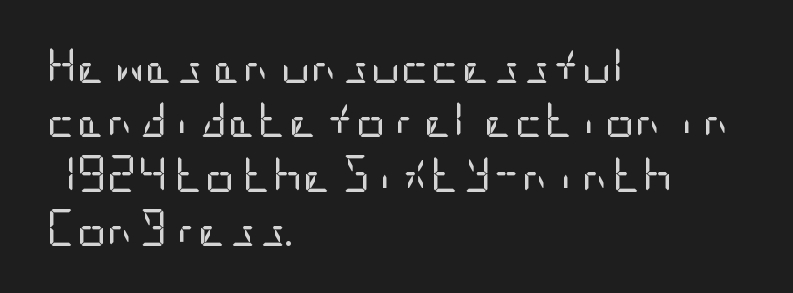
{"serif": "no", "italic": "no", "bold": "no", "weight": "regular", "width": "condensed", "stroke_contrast": "low", "x_height": "large", "underline": "no", "align": "left", "line_spacing": "normal", "line_spacing_ratio": 1.47, "letter_spacing": "normal", "letter_spacing_em": 0.0, "glyph_px": 37}
